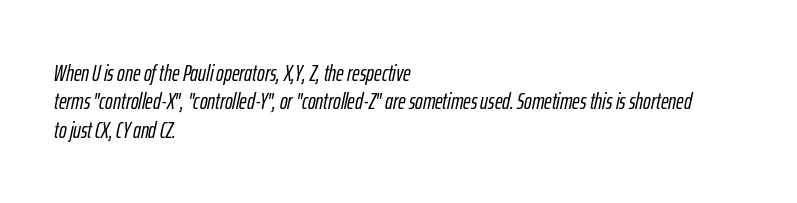
Check the space under the baseline: it is left empty. In terms of letterspacing, this is plain default setting. The axis of the letterforms is tilted away from vertical. Horizontal alignment here is leftward, the default for most running prose.
